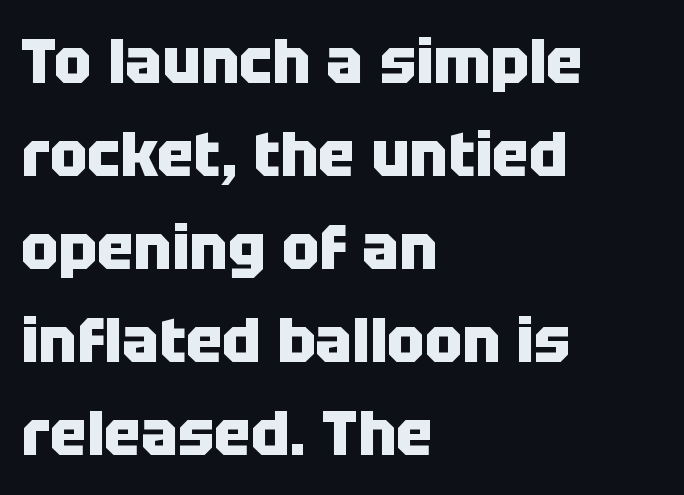
{"serif": "no", "italic": "no", "bold": "yes", "weight": "heavy", "width": "normal", "stroke_contrast": "low", "x_height": "large", "monospaced": "no", "underline": "no", "align": "left", "line_spacing": "normal", "line_spacing_ratio": 1.5, "letter_spacing": "normal", "letter_spacing_em": 0.0, "glyph_px": 62}
